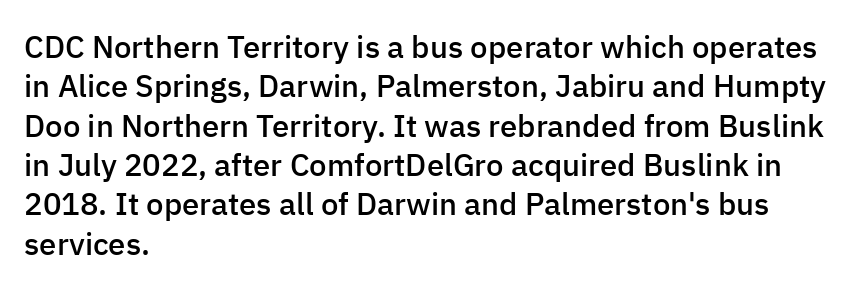
Q: Is the text bold? A: Semi-bold.
Q: Is the text italic (slanted)? A: No, it is upright.
Q: Is the typeface a serif or a sans-serif typeface? A: Sans-serif.
Q: Is the text underlined? A: No.
Q: How is the paragraph aligned? A: Left-aligned.
Q: Is the spacing between letters normal or unusually wide? A: Normal.
Q: Is the spacing between lines tight, normal or loose? A: Normal.
Q: Width (condensed, normal, or wide)? A: Normal.
Q: Stroke contrast? A: Low.
Q: x-height? A: Medium.
Q: Monospaced? A: No.
